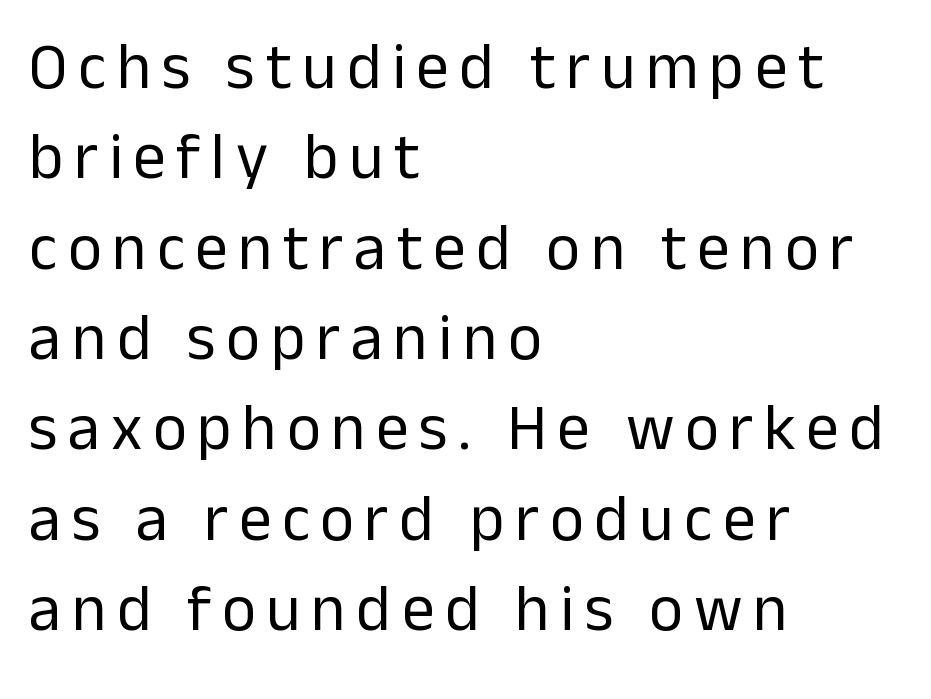
These lines are rendered in a variable-pitch font. Quick note: not italic, upright. Each line starts at the same left margin while the right side varies. Type style note: lacks serifs.
